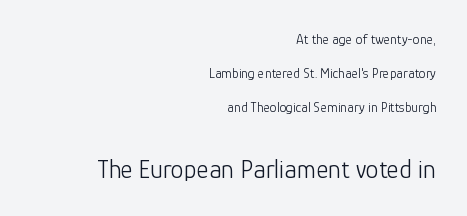
The image shows 26 px text type, upright; set right-aligned, loose line spacing (2.44x), normal letter spacing, not underlined; the second (bottom) block is 1.86x larger.
